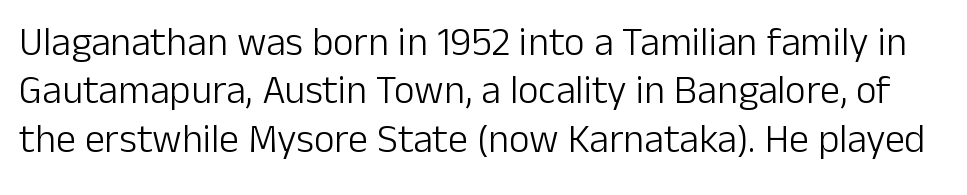
Q: Is the text bold? A: No.
Q: Is the text italic (slanted)? A: No, it is upright.
Q: Is the typeface a serif or a sans-serif typeface? A: Sans-serif.
Q: Is the text underlined? A: No.
Q: Is the spacing between letters normal or unusually wide? A: Normal.
Q: Width (condensed, normal, or wide)? A: Normal.
Q: Stroke contrast? A: Low.
Q: x-height? A: Medium.
Q: Monospaced? A: No.
